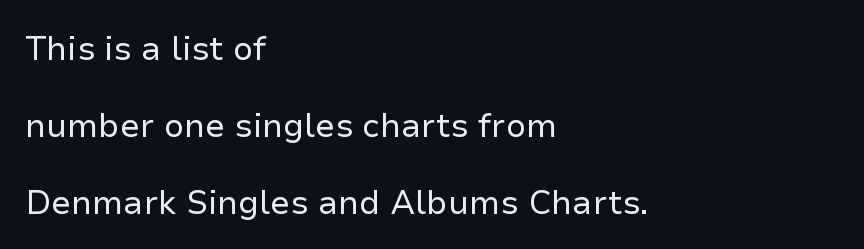
{"serif": "no", "italic": "no", "bold": "no", "weight": "regular", "width": "normal", "stroke_contrast": "low", "x_height": "medium", "monospaced": "no", "underline": "no", "align": "left", "line_spacing": "loose", "line_spacing_ratio": 2.33, "letter_spacing": "normal", "letter_spacing_em": 0.0, "glyph_px": 33}
